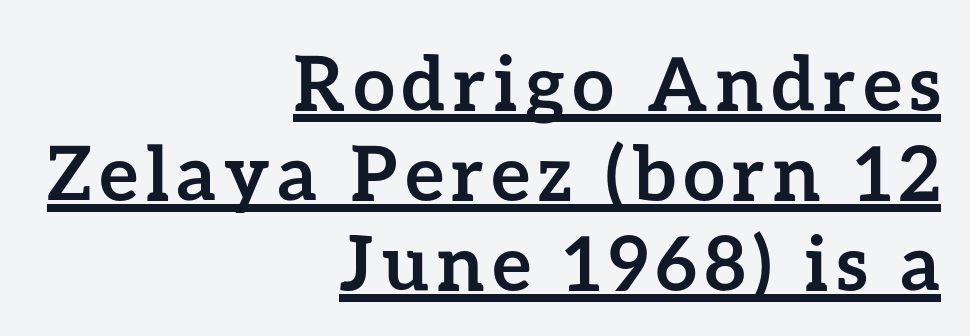
{"italic": "no", "bold": "yes", "weight": "semibold", "width": "normal", "stroke_contrast": "low", "x_height": "medium", "monospaced": "no", "underline": "yes", "align": "right", "line_spacing_ratio": 1.2, "glyph_px": 75}
